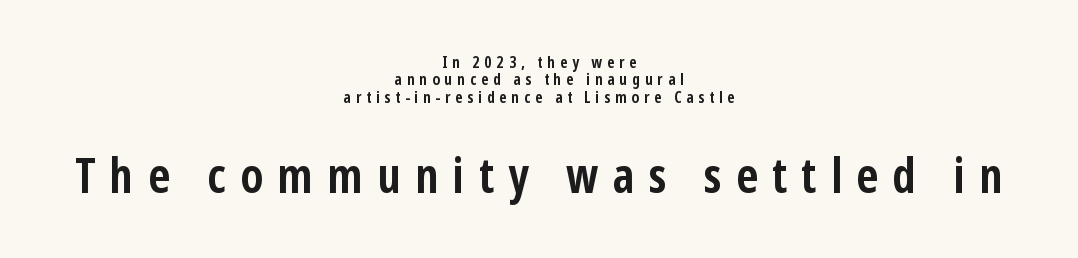
{"serif": "no", "italic": "no", "bold": "yes", "weight": "semibold", "width": "condensed", "stroke_contrast": "low", "x_height": "medium", "monospaced": "no", "underline": "no", "align": "center", "line_spacing": "tight", "line_spacing_ratio": 1.09, "letter_spacing": "wide", "letter_spacing_em": 0.3, "larger_block": "second", "size_ratio": 3.0, "glyph_px": 48}
